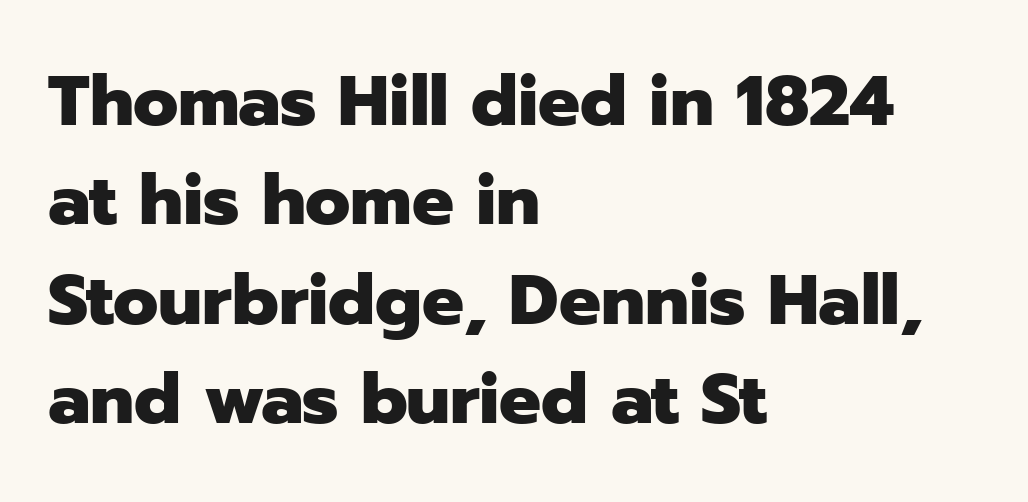
A typesetter would call this leading conventional body-copy spacing. Glyph-to-glyph distance matches everyday printed text. Style check: upright. Varying glyph widths throughout — classic text-font behaviour.
